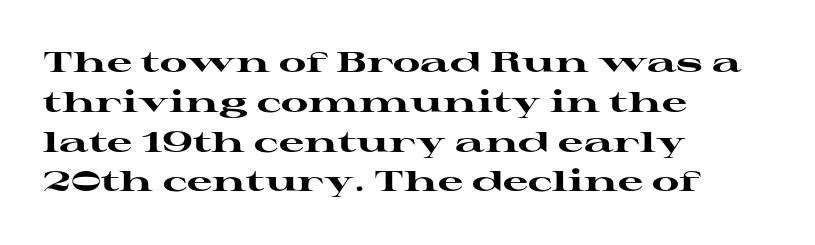
Q: Is the text bold? A: Yes.
Q: Is the text italic (slanted)? A: No, it is upright.
Q: Is the typeface a serif or a sans-serif typeface? A: Serif.
Q: Is the text underlined? A: No.
Q: How is the paragraph aligned? A: Left-aligned.
Q: Is the spacing between letters normal or unusually wide? A: Normal.
Q: Is the spacing between lines tight, normal or loose? A: Normal.
Q: Width (condensed, normal, or wide)? A: Wide.
Q: Stroke contrast? A: High.
Q: x-height? A: Medium.
Q: Monospaced? A: No.
